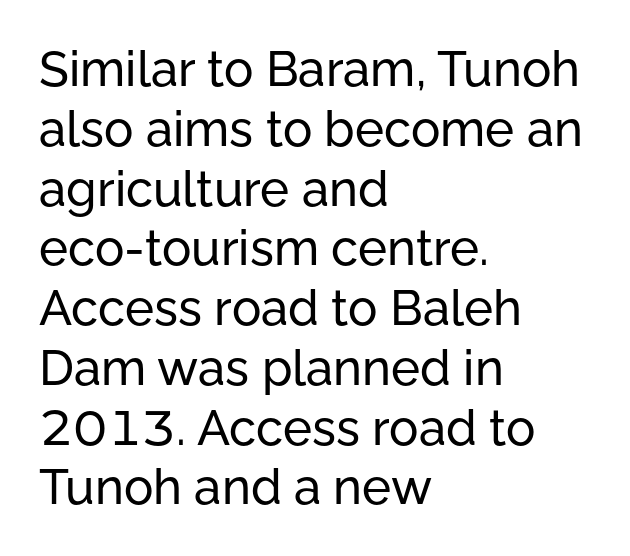
{"serif": "no", "italic": "no", "width": "normal", "stroke_contrast": "low", "x_height": "medium", "monospaced": "no", "underline": "no", "align": "left", "line_spacing_ratio": 1.22, "letter_spacing": "normal", "letter_spacing_em": 0.0, "glyph_px": 49}
